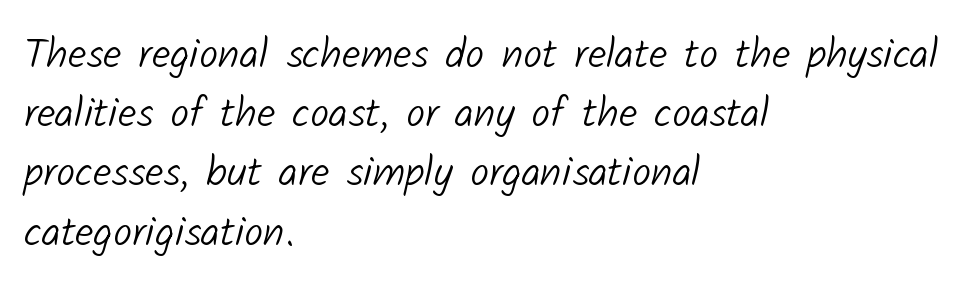
Think of a printed novel: that variable character pitch is what you see here. Letters rest on an invisible, unmarked baseline. Honestly, the row spacing looks completely unremarkable. Check where the strokes stop: nothing finishes them off — pure sans. This rendering leaves character spacing at its baseline value.
